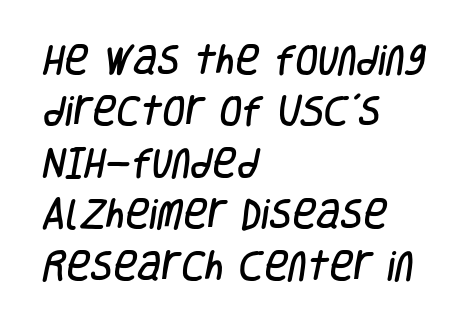
Q: Is the typeface a serif or a sans-serif typeface? A: Sans-serif.
Q: Is the text underlined? A: No.
Q: How is the paragraph aligned? A: Left-aligned.
Q: Is the spacing between letters normal or unusually wide? A: Normal.
Q: Is the spacing between lines tight, normal or loose? A: Normal.
Q: Width (condensed, normal, or wide)? A: Condensed.
Q: Stroke contrast? A: Low.
Q: x-height? A: Large.
Q: Monospaced? A: No.
